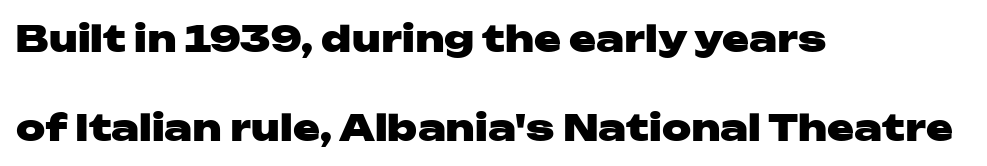
Q: Is the text bold? A: Yes.
Q: Is the text italic (slanted)? A: No, it is upright.
Q: Is the typeface a serif or a sans-serif typeface? A: Sans-serif.
Q: Is the text underlined? A: No.
Q: How is the paragraph aligned? A: Left-aligned.
Q: Is the spacing between letters normal or unusually wide? A: Normal.
Q: Is the spacing between lines tight, normal or loose? A: Loose.
Q: Width (condensed, normal, or wide)? A: Wide.
Q: Stroke contrast? A: Low.
Q: x-height? A: Medium.
Q: Monospaced? A: No.
